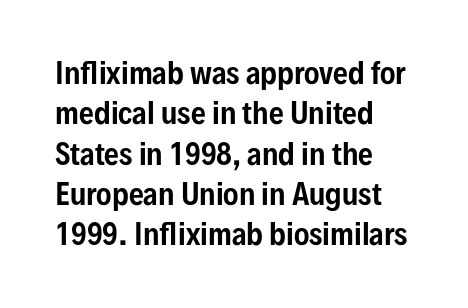
The image shows 29 px condensed sans-serif type, upright; set left-aligned, normal line spacing (1.39x), normal letter spacing, not underlined; low stroke contrast and a medium x-height.
